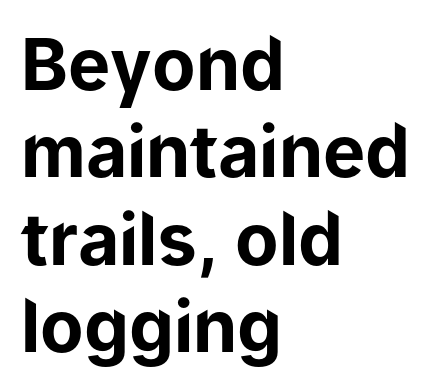
{"serif": "no", "italic": "no", "bold": "yes", "weight": "bold", "width": "normal", "stroke_contrast": "low", "x_height": "medium", "monospaced": "no", "underline": "no", "align": "left", "line_spacing_ratio": 1.23, "letter_spacing": "normal", "letter_spacing_em": 0.0, "glyph_px": 71}
